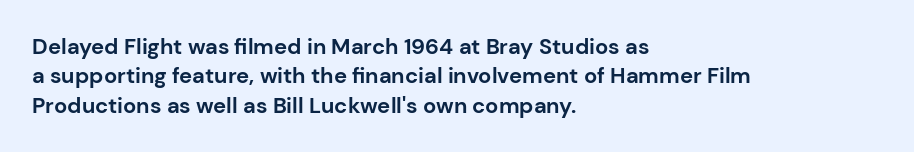
{"italic": "no", "bold": "yes", "underline": "no", "align": "left", "line_spacing": "normal", "line_spacing_ratio": 1.34, "letter_spacing": "normal", "letter_spacing_em": 0.0, "glyph_px": 22}
